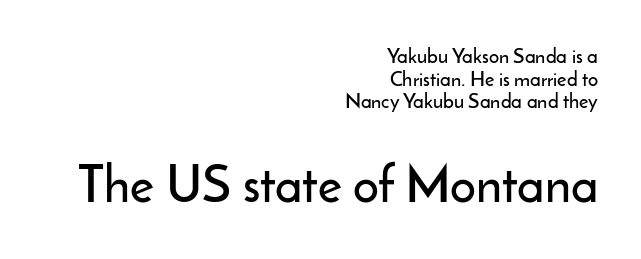
The image shows 51 px sans-serif type, upright; set right-aligned, tight line spacing (1.13x), normal letter spacing, not underlined; the second (bottom) block is 2.55x larger; low stroke contrast and a small x-height.
